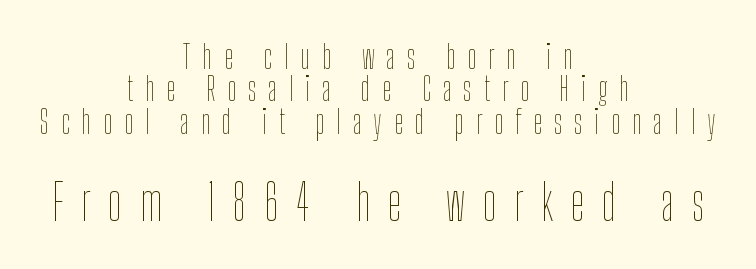
Q: Is the text bold? A: No.
Q: Is the text italic (slanted)? A: No, it is upright.
Q: Is the text underlined? A: No.
Q: How is the paragraph aligned? A: Centered.
Q: Is the spacing between letters normal or unusually wide? A: Unusually wide.
Q: Is the spacing between lines tight, normal or loose? A: Tight.
Q: Which block of text is set in a larger size, the first (top) or the second (bottom)? A: The second (bottom) one.
Q: Width (condensed, normal, or wide)? A: Condensed.
Q: Stroke contrast? A: Low.
Q: x-height? A: Medium.
Q: Monospaced? A: No.
